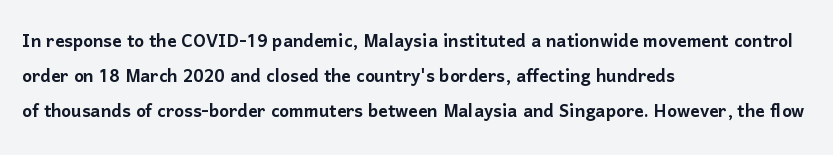
The image shows 23 px text type, upright; set left-aligned, normal line spacing (1.53x), normal letter spacing, not underlined.
